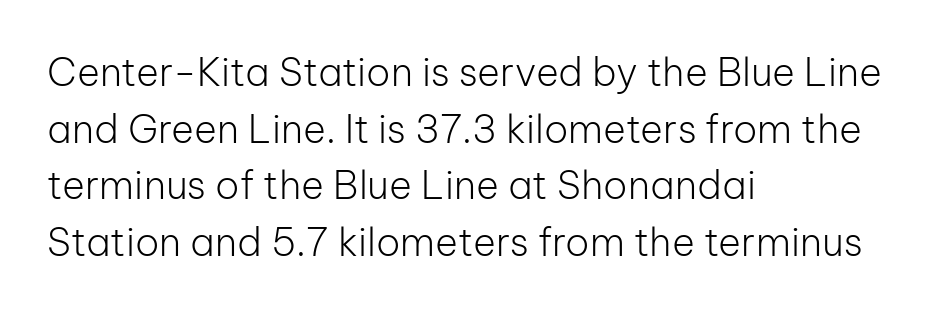
{"serif": "no", "italic": "no", "bold": "no", "weight": "light", "width": "normal", "stroke_contrast": "low", "x_height": "medium", "monospaced": "no", "underline": "no", "align": "left", "line_spacing": "normal", "line_spacing_ratio": 1.45, "letter_spacing": "normal", "letter_spacing_em": 0.0, "glyph_px": 39}
